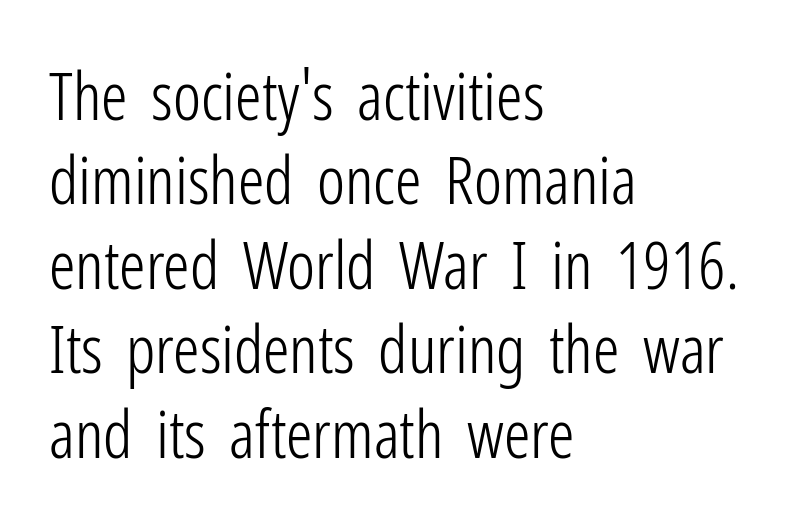
Underlining? Definitely not there. Posture: vertical. The characters are drawn with everyday or finer stroke widths. The paragraph shown leans on its left margin. Look at the tracking — it's just the regular setting, nothing added.
